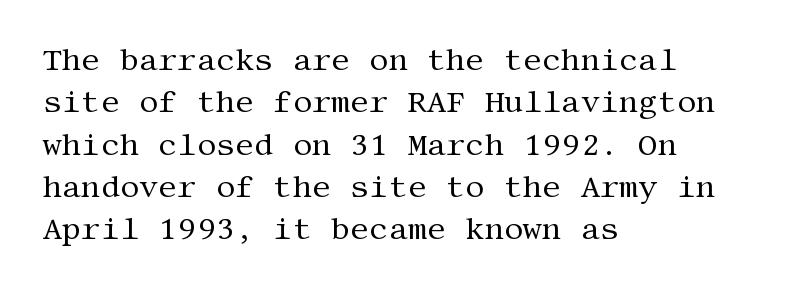
The image shows 30 px regular-weight serif type, upright; set left-aligned, normal line spacing (1.41x), normal letter spacing, not underlined; medium stroke contrast and a large x-height.
